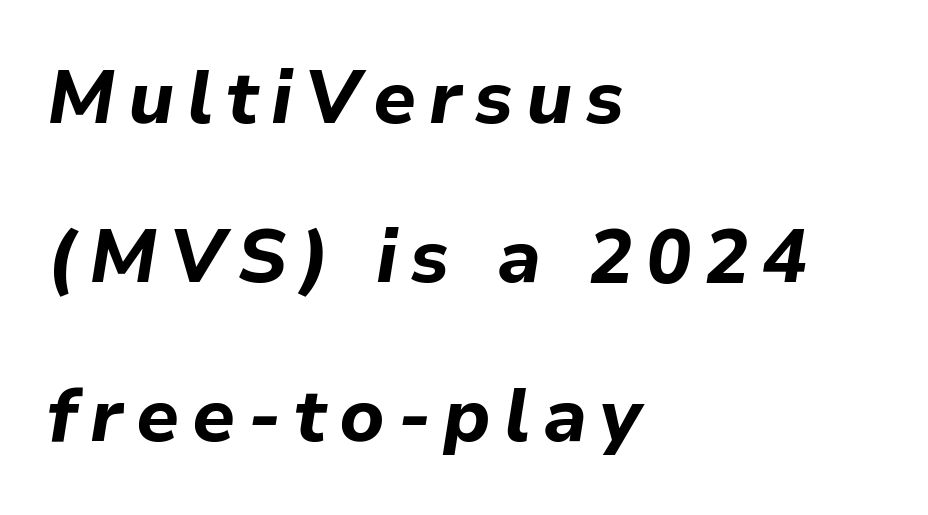
{"italic": "yes", "lean": "right", "slant_degrees": 9, "bold": "yes", "weight": "bold", "width": "normal", "stroke_contrast": "low", "x_height": "medium", "monospaced": "no", "underline": "no", "align": "left", "line_spacing": "loose", "line_spacing_ratio": 2.12, "glyph_px": 75}
